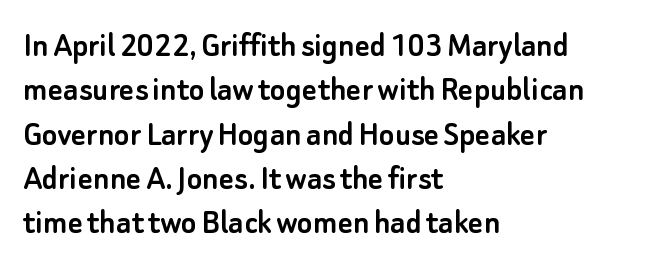
The image shows 36 px sans-serif type, upright; set left-aligned, line spacing 1.23x, normal letter spacing, not underlined; low stroke contrast and a small x-height.
